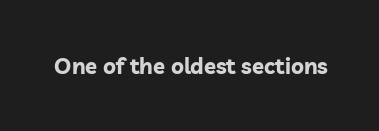
Q: Is the text bold? A: Yes.
Q: Is the text italic (slanted)? A: No, it is upright.
Q: Is the text underlined? A: No.
Q: Is the spacing between letters normal or unusually wide? A: Normal.
